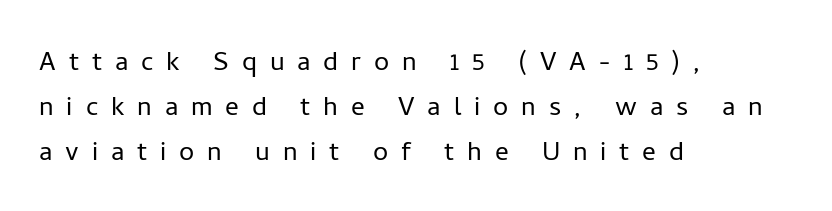
Q: Is the text bold? A: No.
Q: Is the text italic (slanted)? A: No, it is upright.
Q: Is the typeface a serif or a sans-serif typeface? A: Sans-serif.
Q: Is the text underlined? A: No.
Q: How is the paragraph aligned? A: Left-aligned.
Q: Is the spacing between letters normal or unusually wide? A: Unusually wide.
Q: Is the spacing between lines tight, normal or loose? A: Normal.
Q: Width (condensed, normal, or wide)? A: Normal.
Q: Stroke contrast? A: Low.
Q: x-height? A: Medium.
Q: Monospaced? A: No.
